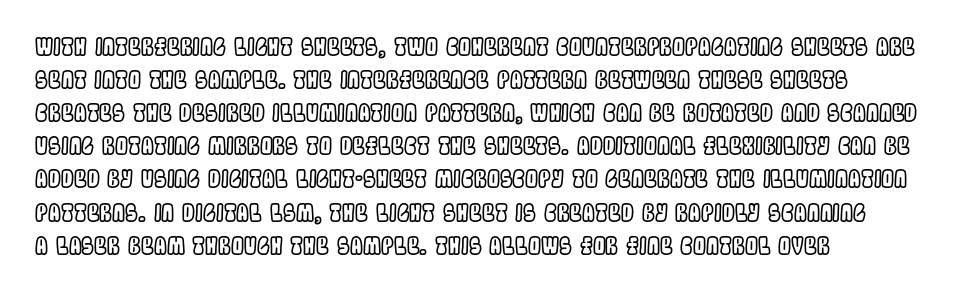
Q: Is the text italic (slanted)? A: No, it is upright.
Q: Is the text underlined? A: No.
Q: How is the paragraph aligned? A: Left-aligned.
Q: Is the spacing between letters normal or unusually wide? A: Normal.
Q: Is the spacing between lines tight, normal or loose? A: Normal.
